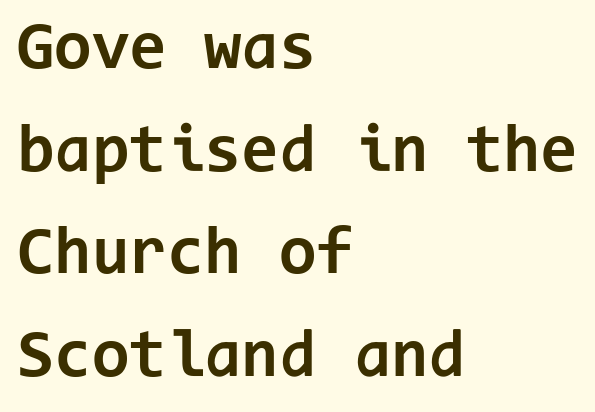
The image shows 68 px bold sans-serif type, upright, monospaced; set left-aligned, normal line spacing (1.51x), normal letter spacing, not underlined; low stroke contrast and a medium x-height.
